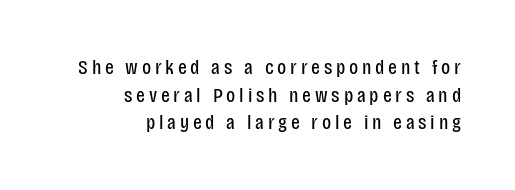
Which margin do the lines hug? The right one — the left edge is uneven. Regarding leading, the lines here are spaced in the standard way. The space beneath each line is pristine and unruled. On a weight scale, this lands at 450 or below. Notice how the stems are strictly vertical — no italics here.
